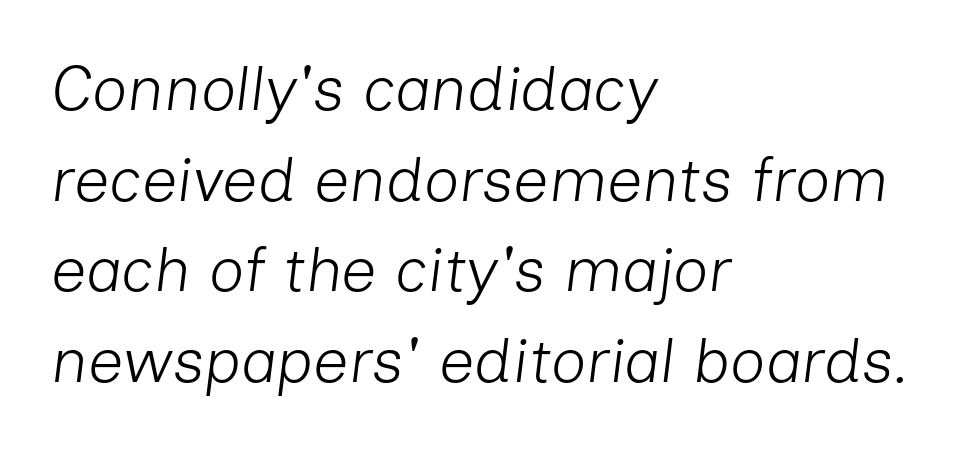
These lines are rendered in a variable-pitch font. The face looks like a standard text weight, possibly lighter. Nobody touched the tracking dial on this one. These lines were composed using italics.
